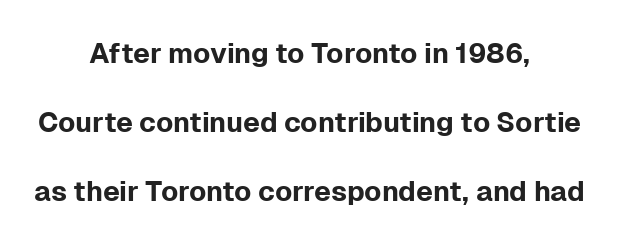
Vertical strokes here are truly vertical. Type without underlining. The rendering uses a large line-height, opening up the rows. Short note: letters normally spaced. Proportional: the letters do not fall into vertical columns.
